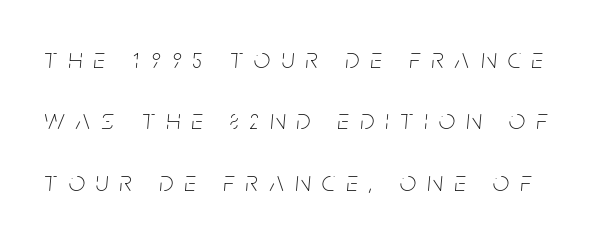
The image shows 29 px thin, condensed type, italic (leaning right); set loose line spacing (2.12x), unusually wide letter spacing (+0.39 em), not underlined; low stroke contrast and a large x-height.
